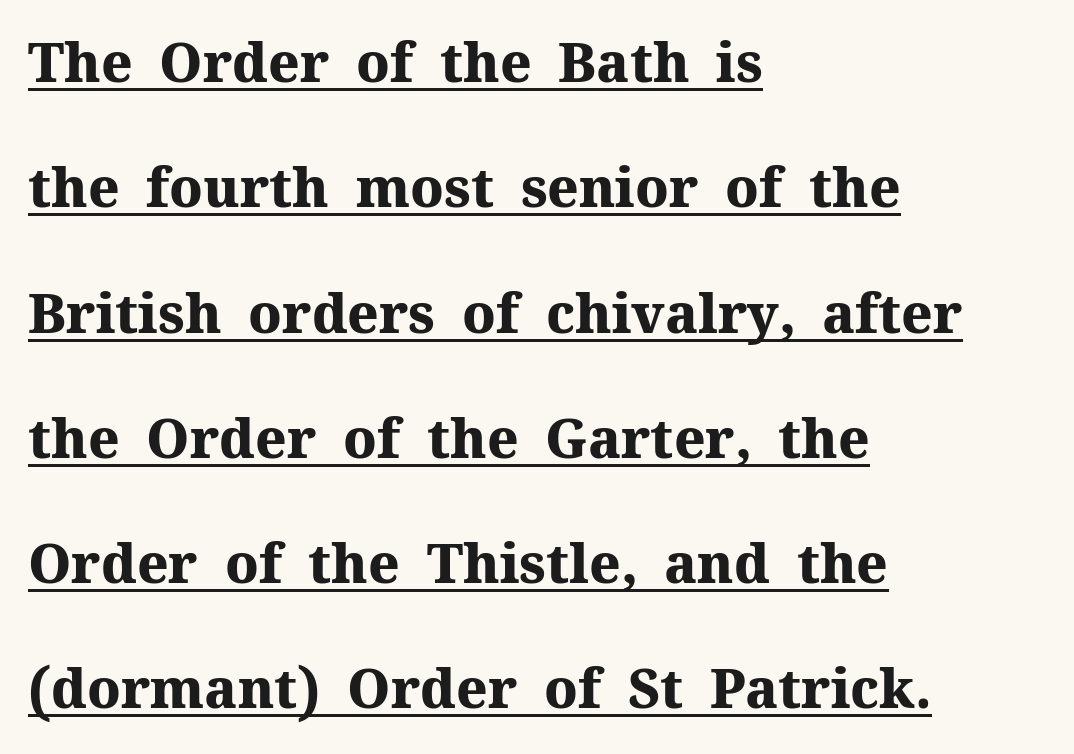
The image shows 54 px heavy serif type, upright; set left-aligned, loose line spacing (2.32x), normal letter spacing, underlined; medium stroke contrast and a medium x-height.
